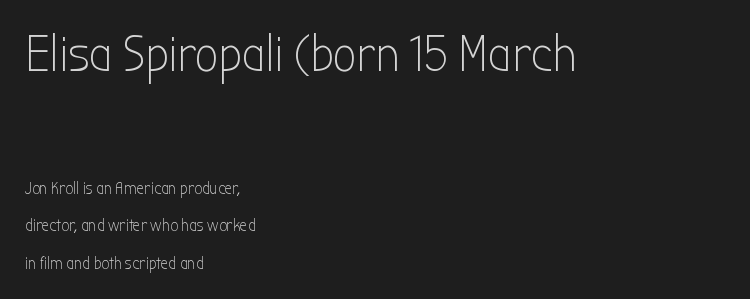
Weight: regular or lighter. Varying glyph widths throughout — classic text-font behaviour. Horizontally, the lines are justified to the leading edge only. Tracking value appears to be zero — textbook default spacing.
